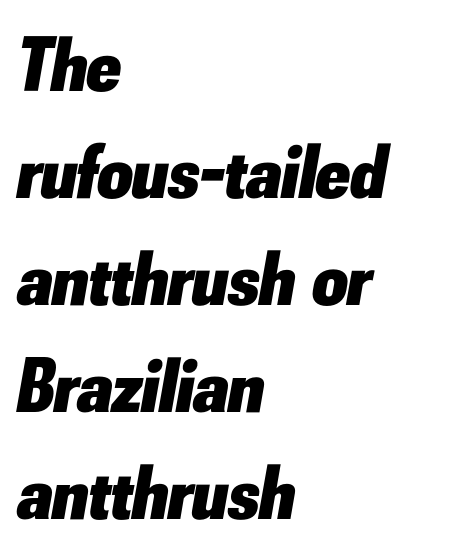
{"italic": "yes", "lean": "right", "slant_degrees": 10, "bold": "yes", "weight": "heavy", "width": "normal", "stroke_contrast": "low", "x_height": "small", "monospaced": "no", "underline": "no", "align": "left", "line_spacing": "normal", "line_spacing_ratio": 1.39, "letter_spacing": "normal", "letter_spacing_em": 0.0, "glyph_px": 77}
